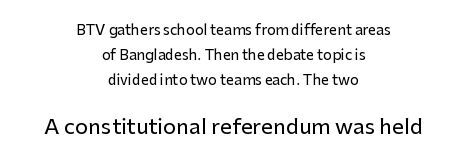
{"italic": "no", "underline": "no", "align": "center", "line_spacing_ratio": 1.8, "letter_spacing": "normal", "letter_spacing_em": 0.0, "larger_block": "second", "size_ratio": 1.5, "glyph_px": 21}
